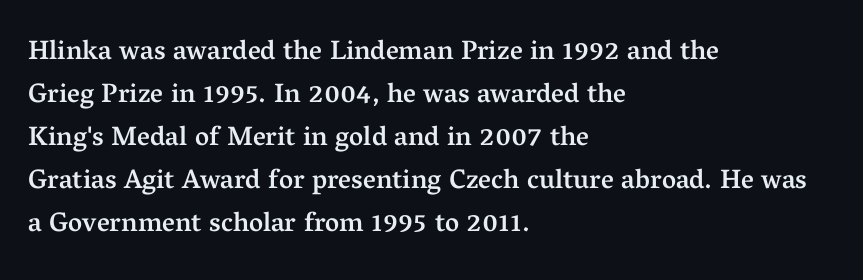
Q: Is the text bold? A: Semi-bold.
Q: Is the text italic (slanted)? A: No, it is upright.
Q: Is the text underlined? A: No.
Q: How is the paragraph aligned? A: Left-aligned.
Q: Is the spacing between letters normal or unusually wide? A: Normal.
Q: Is the spacing between lines tight, normal or loose? A: Normal.
